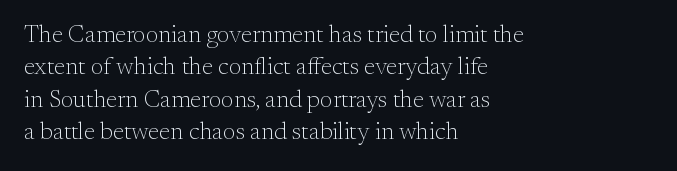
Q: Is the text bold? A: No.
Q: Is the text italic (slanted)? A: No, it is upright.
Q: Is the text underlined? A: No.
Q: How is the paragraph aligned? A: Left-aligned.
Q: Is the spacing between letters normal or unusually wide? A: Normal.
Q: Is the spacing between lines tight, normal or loose? A: Normal.
